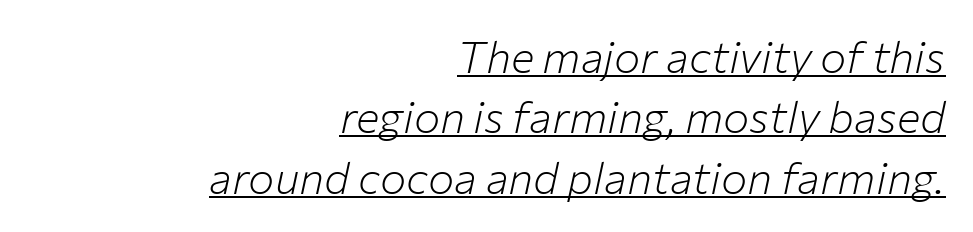
Q: Is the text bold? A: No.
Q: Is the text italic (slanted)? A: Yes, it leans right by about 12 degrees.
Q: Is the text underlined? A: Yes.
Q: How is the paragraph aligned? A: Right-aligned.
Q: Is the spacing between letters normal or unusually wide? A: Normal.
Q: Is the spacing between lines tight, normal or loose? A: Normal.
Q: Width (condensed, normal, or wide)? A: Normal.
Q: Stroke contrast? A: Low.
Q: x-height? A: Medium.
Q: Monospaced? A: No.
